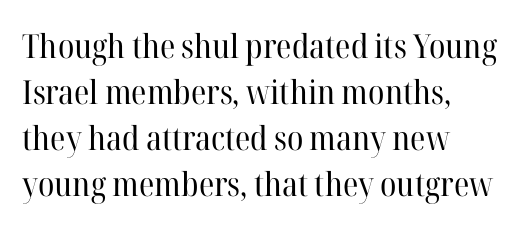
No word sits above an underline. Casual observation: everything's shoved over to the left. Do the letters lean? They stand straight. Tracking here is standard; glyphs follow each other at the usual distance. Yep, those are serifs on the letters. Weight: in the light-to-regular range.
